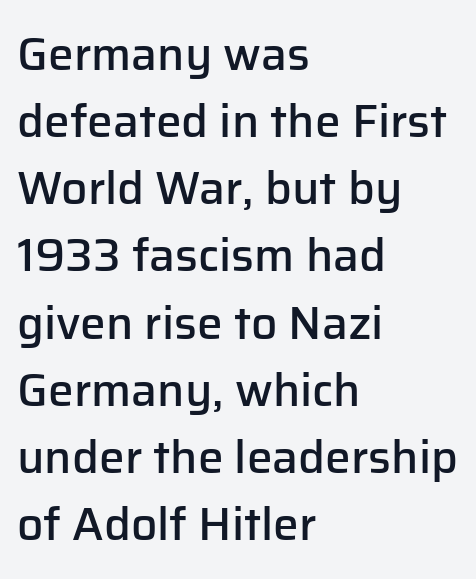
Q: Is the text bold? A: Semi-bold.
Q: Is the text italic (slanted)? A: No, it is upright.
Q: Is the typeface a serif or a sans-serif typeface? A: Sans-serif.
Q: Is the text underlined? A: No.
Q: How is the paragraph aligned? A: Left-aligned.
Q: Is the spacing between letters normal or unusually wide? A: Normal.
Q: Is the spacing between lines tight, normal or loose? A: Normal.
Q: Width (condensed, normal, or wide)? A: Normal.
Q: Stroke contrast? A: Low.
Q: x-height? A: Medium.
Q: Monospaced? A: No.
